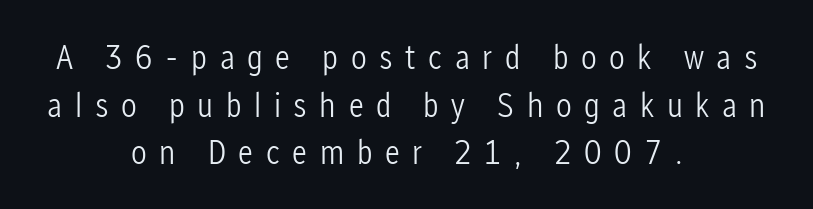
{"serif": "no", "italic": "no", "bold": "no", "weight": "light", "width": "condensed", "stroke_contrast": "low", "x_height": "medium", "monospaced": "no", "underline": "no", "align": "center", "line_spacing": "normal", "line_spacing_ratio": 1.36, "letter_spacing": "wide", "letter_spacing_em": 0.36, "glyph_px": 35}
